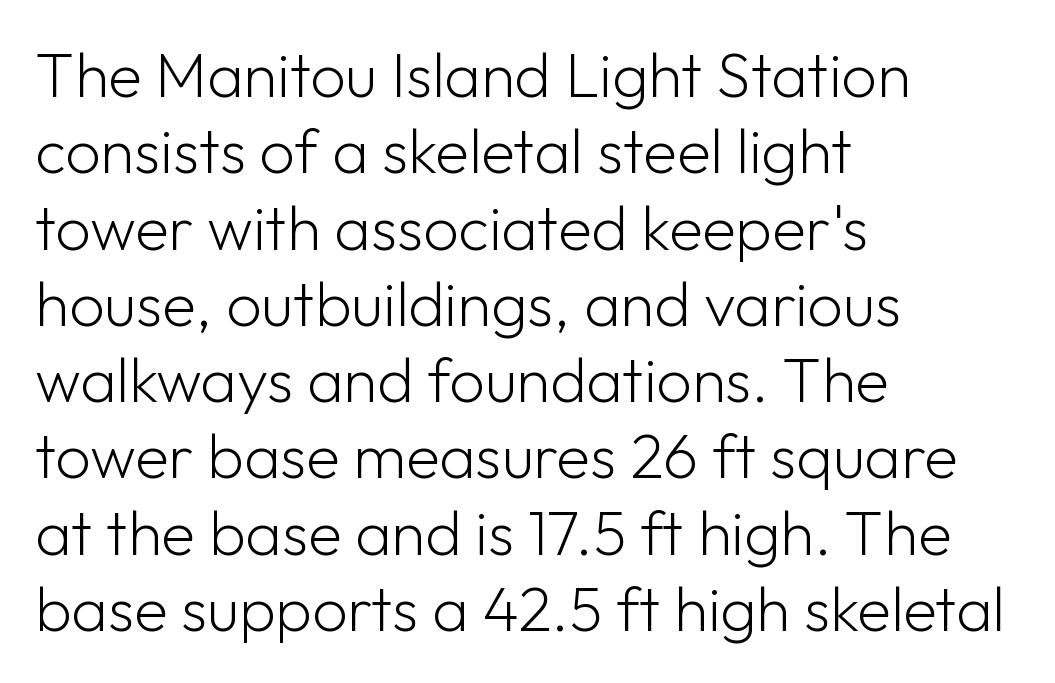
The image shows 62 px light sans-serif type, upright; set left-aligned, line spacing 1.23x, normal letter spacing, not underlined; low stroke contrast and a medium x-height.
